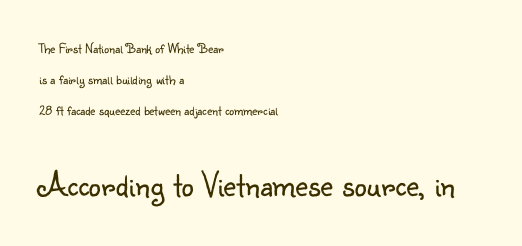
The face used here is proportionally spaced, like ordinary book or web type. The designer dialed line spacing up above the default. All the whitespace from short lines collects on the right. Has an underline been added? It has not. The face used here is a sans, in the tradition of grotesques and geometrics.
